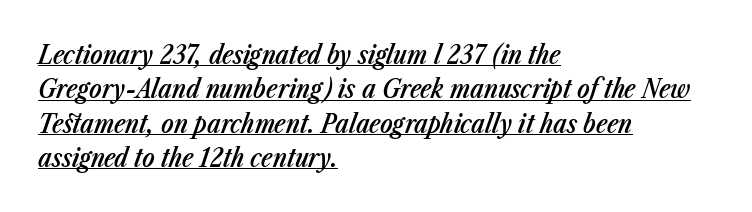
The image shows 26 px text type, italic (leaning right); set left-aligned, normal line spacing (1.32x), normal letter spacing, underlined.
